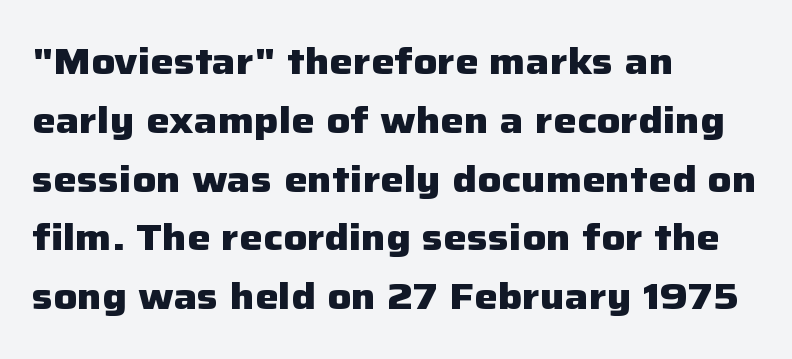
Evenly set lines give the paragraph a standard silhouette. Each letter keeps its own natural width here, so spacing adapts to shape. Note: no serifs on the glyphs. A full-strength bold gives these letters their thick strokes.
